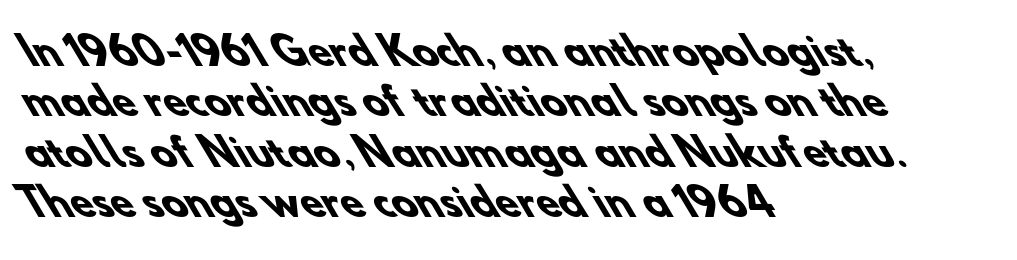
What weight is shown? A full bold with thick strokes. Reading down the block, your eye returns to a fixed left position each line. These lines are rendered in a variable-pitch font. The rendering keeps characters at their native spacing. A typesetter would label this face a sans.
